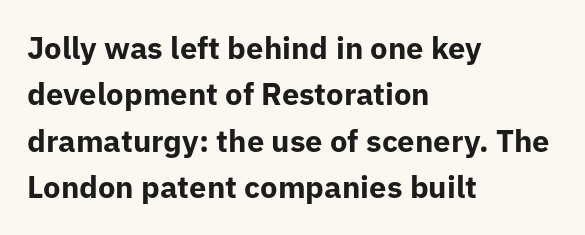
Q: Is the text bold? A: Yes.
Q: Is the text italic (slanted)? A: No, it is upright.
Q: Is the typeface a serif or a sans-serif typeface? A: Sans-serif.
Q: Is the text underlined? A: No.
Q: How is the paragraph aligned? A: Left-aligned.
Q: Is the spacing between letters normal or unusually wide? A: Normal.
Q: Is the spacing between lines tight, normal or loose? A: Normal.
Q: Width (condensed, normal, or wide)? A: Normal.
Q: Stroke contrast? A: Low.
Q: x-height? A: Medium.
Q: Monospaced? A: No.
